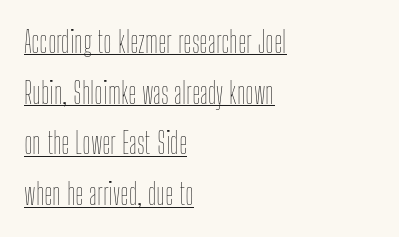
Q: Is the text bold? A: No.
Q: Is the text italic (slanted)? A: No, it is upright.
Q: Is the text underlined? A: Yes.
Q: How is the paragraph aligned? A: Left-aligned.
Q: Is the spacing between letters normal or unusually wide? A: Normal.
Q: Width (condensed, normal, or wide)? A: Condensed.
Q: Stroke contrast? A: Low.
Q: x-height? A: Medium.
Q: Monospaced? A: No.
